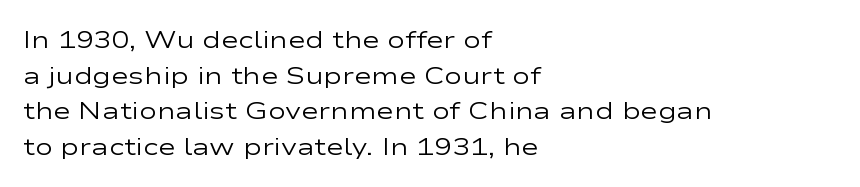
The image shows 24 px text type, upright; set left-aligned, normal line spacing (1.48x), normal letter spacing, not underlined.
